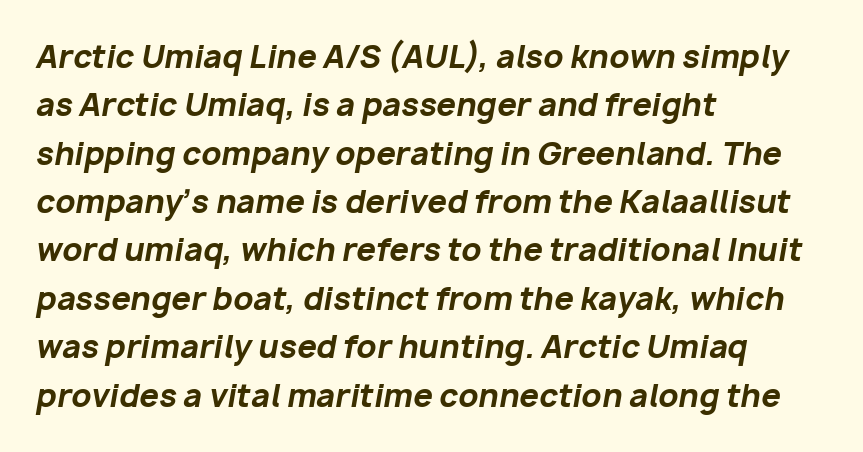
Q: Is the text bold? A: Yes.
Q: Is the text italic (slanted)? A: Yes, it leans right by about 10 degrees.
Q: Is the text underlined? A: No.
Q: How is the paragraph aligned? A: Left-aligned.
Q: Is the spacing between letters normal or unusually wide? A: Normal.
Q: Is the spacing between lines tight, normal or loose? A: Normal.
Q: Width (condensed, normal, or wide)? A: Normal.
Q: Stroke contrast? A: Low.
Q: x-height? A: Medium.
Q: Monospaced? A: No.
